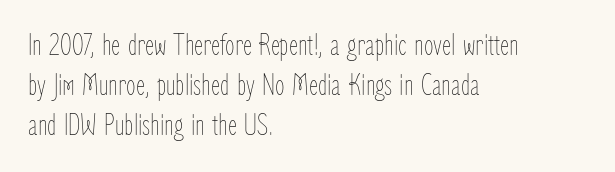
Honestly, there is no underline to notice here at all. The line-height multiplier appears to be the usual default. Think of a printed novel: that variable character pitch is what you see here. The lines in this sample share a left origin and differ only in where they stop.
